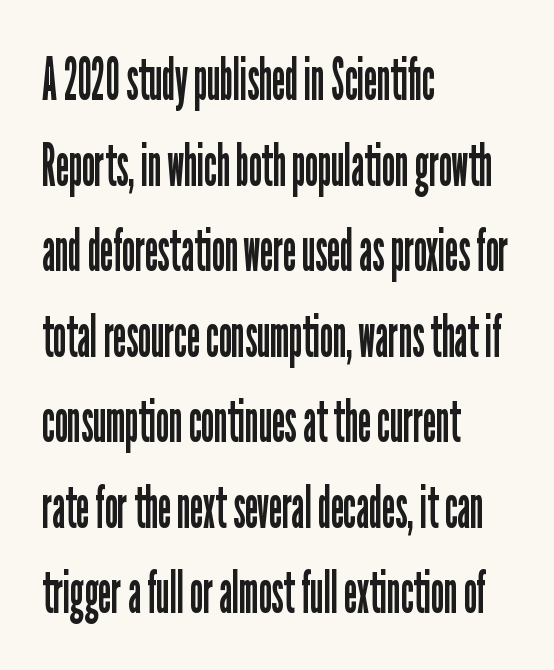
Q: Is the text bold? A: No.
Q: Is the text italic (slanted)? A: No, it is upright.
Q: Is the typeface a serif or a sans-serif typeface? A: Sans-serif.
Q: Is the text underlined? A: No.
Q: How is the paragraph aligned? A: Left-aligned.
Q: Is the spacing between letters normal or unusually wide? A: Normal.
Q: Is the spacing between lines tight, normal or loose? A: Normal.
Q: Width (condensed, normal, or wide)? A: Condensed.
Q: Stroke contrast? A: Low.
Q: x-height? A: Medium.
Q: Monospaced? A: No.
